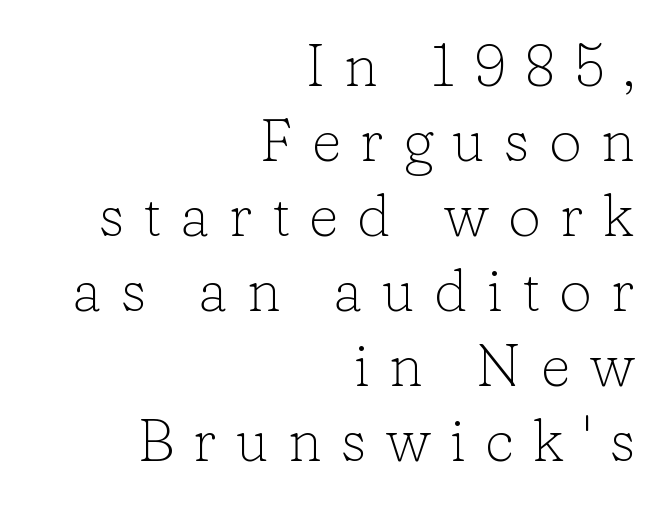
{"serif": "yes", "italic": "no", "bold": "no", "weight": "light", "width": "normal", "stroke_contrast": "low", "x_height": "medium", "monospaced": "no", "underline": "no", "align": "right", "line_spacing": "normal", "line_spacing_ratio": 1.27, "letter_spacing": "wide", "letter_spacing_em": 0.32, "glyph_px": 59}
